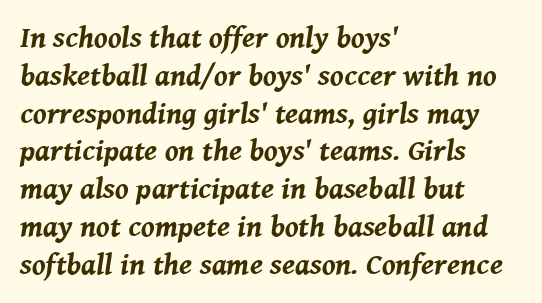
{"italic": "yes", "lean": "right", "slant_degrees": 8, "bold": "yes", "weight": "bold", "width": "normal", "stroke_contrast": "medium", "x_height": "medium", "monospaced": "no", "underline": "no", "align": "left", "line_spacing": "normal", "line_spacing_ratio": 1.26, "letter_spacing": "normal", "letter_spacing_em": 0.0, "glyph_px": 30}
